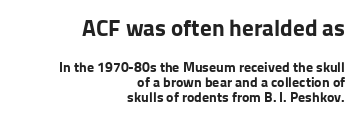
Q: Is the text bold? A: Yes.
Q: Is the text italic (slanted)? A: No, it is upright.
Q: Is the text underlined? A: No.
Q: How is the paragraph aligned? A: Right-aligned.
Q: Is the spacing between letters normal or unusually wide? A: Normal.
Q: Is the spacing between lines tight, normal or loose? A: Tight.
Q: Which block of text is set in a larger size, the first (top) or the second (bottom)? A: The first (top) one.
